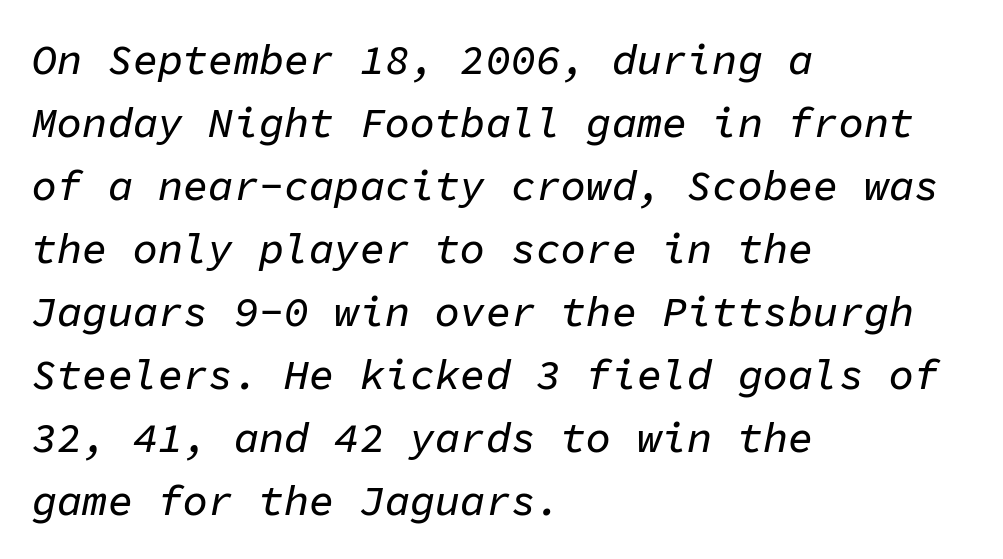
{"italic": "yes", "lean": "right", "slant_degrees": 11, "width": "normal", "stroke_contrast": "low", "x_height": "medium", "monospaced": "yes", "underline": "no", "align": "left", "line_spacing": "normal", "line_spacing_ratio": 1.5, "letter_spacing": "normal", "letter_spacing_em": 0.0, "glyph_px": 42}
